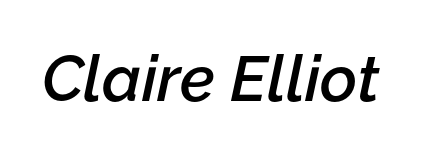
Q: Is the text bold? A: Semi-bold.
Q: Is the text italic (slanted)? A: Yes, it leans right by about 12 degrees.
Q: Is the text underlined? A: No.
Q: Is the spacing between letters normal or unusually wide? A: Normal.
Q: Width (condensed, normal, or wide)? A: Normal.
Q: Stroke contrast? A: Low.
Q: x-height? A: Medium.
Q: Monospaced? A: No.
